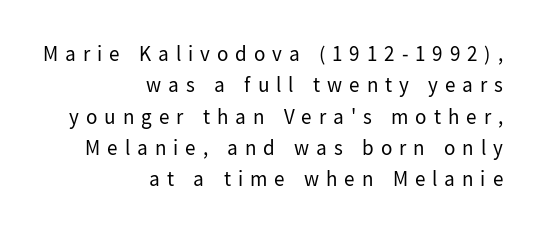
Baseline-to-baseline distance is the conventional proportion of letter height. The lettering stays uniformly vertical, giving the passage a roman look. The tracking reads as deliberately expanded to a designer's eye. Does the copy run flush right? Yes — the right margin is perfectly even. Nothing heavy about these letters — not bold at all.
